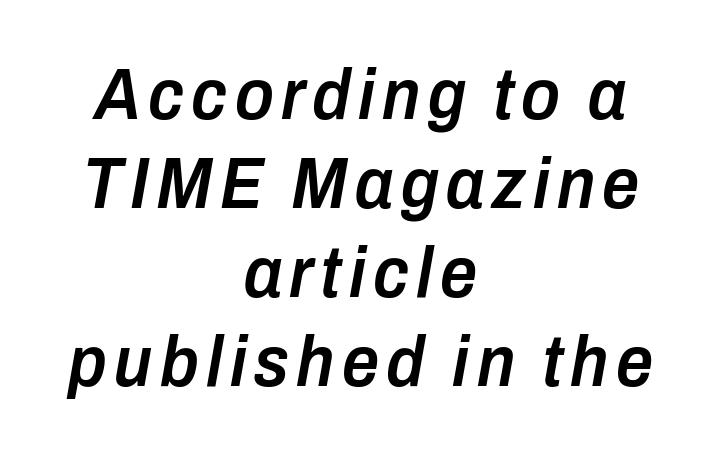
Q: Is the text bold? A: Semi-bold.
Q: Is the text italic (slanted)? A: Yes, it leans right by about 10 degrees.
Q: Is the text underlined? A: No.
Q: How is the paragraph aligned? A: Centered.
Q: Width (condensed, normal, or wide)? A: Condensed.
Q: Stroke contrast? A: Low.
Q: x-height? A: Medium.
Q: Monospaced? A: No.
